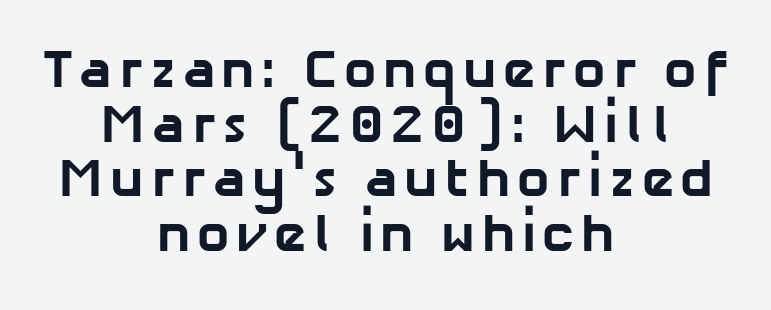
{"serif": "no", "bold": "yes", "weight": "bold", "width": "normal", "stroke_contrast": "low", "x_height": "medium", "monospaced": "no", "underline": "no", "align": "center", "line_spacing": "tight", "line_spacing_ratio": 1.01, "glyph_px": 54}
